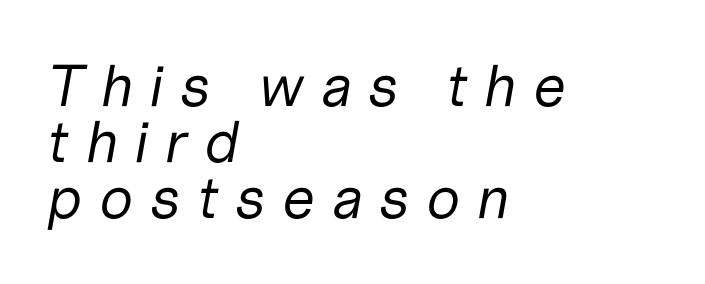
{"italic": "yes", "lean": "right", "slant_degrees": 10, "bold": "no", "weight": "regular", "width": "normal", "stroke_contrast": "low", "x_height": "medium", "monospaced": "no", "underline": "no", "align": "left", "line_spacing": "tight", "line_spacing_ratio": 0.95, "letter_spacing": "wide", "letter_spacing_em": 0.27, "glyph_px": 59}
